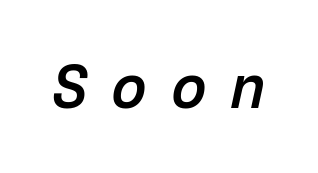
Characters follow at a spacing far wider than the type designer built in. The passage shown is not underscored anywhere. Looks like terminal output: every glyph gets an equal slot. You can tell it's italic because the verticals aren't actually vertical. The sample has been set in demibold, a notch under bold.
